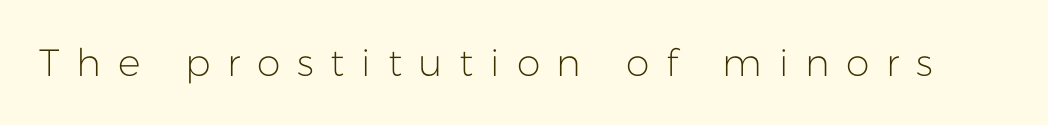
Nope, not italic — everything's standing straight. No letter is thick-stroked: the sample isn't bold. Proportional: the letters do not fall into vertical columns. The tracking reads as deliberately expanded to a designer's eye. No feet cap the strokes, marking this as sans-serif type. Decoration check: the copy has no underline.
